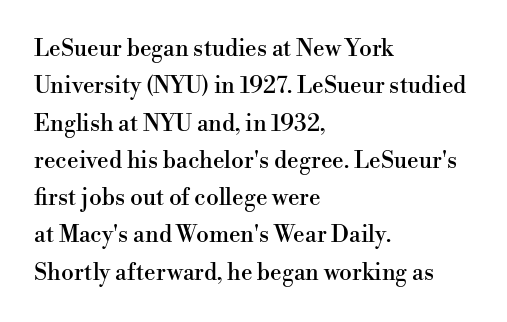
Q: Is the text italic (slanted)? A: No, it is upright.
Q: Is the text underlined? A: No.
Q: How is the paragraph aligned? A: Left-aligned.
Q: Is the spacing between letters normal or unusually wide? A: Normal.
Q: Is the spacing between lines tight, normal or loose? A: Normal.
